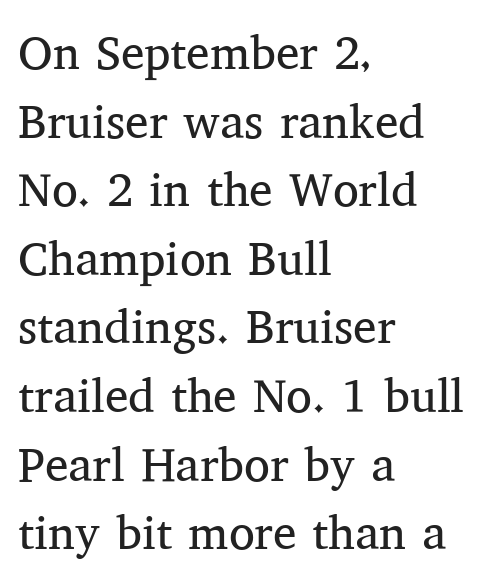
Q: Is the text bold? A: No.
Q: Is the text italic (slanted)? A: No, it is upright.
Q: Is the typeface a serif or a sans-serif typeface? A: Serif.
Q: Is the text underlined? A: No.
Q: How is the paragraph aligned? A: Left-aligned.
Q: Is the spacing between letters normal or unusually wide? A: Normal.
Q: Is the spacing between lines tight, normal or loose? A: Normal.
Q: Width (condensed, normal, or wide)? A: Normal.
Q: Stroke contrast? A: Medium.
Q: x-height? A: Medium.
Q: Monospaced? A: No.
